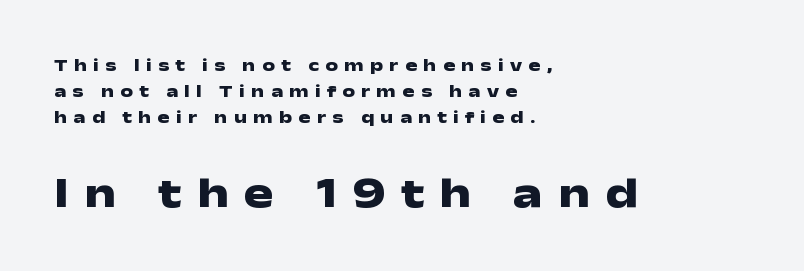
{"serif": "no", "italic": "no", "bold": "yes", "weight": "heavy", "width": "wide", "stroke_contrast": "low", "x_height": "medium", "monospaced": "no", "underline": "no", "align": "left", "line_spacing": "normal", "line_spacing_ratio": 1.45, "letter_spacing": "wide", "letter_spacing_em": 0.35, "larger_block": "second", "size_ratio": 2.44, "glyph_px": 44}
